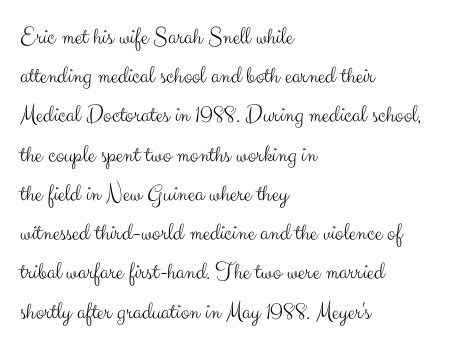
{"bold": "no", "underline": "no", "align": "left", "line_spacing": "normal", "line_spacing_ratio": 1.57, "letter_spacing": "normal", "letter_spacing_em": 0.0, "glyph_px": 25}
